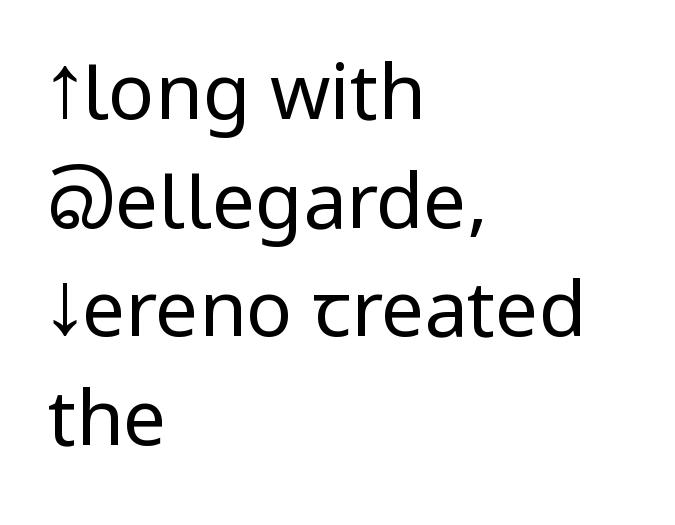
The characters display no serif detailing; their extremities are plain. The passage shown is typed in a proportional face where columns would drift. Decoration check: the copy has no underline. A normal amount of white space separates one row of letters from the next. How are the letters spaced? Ordinarily, with no added tracking. Designer's note — italics off, roman on.
